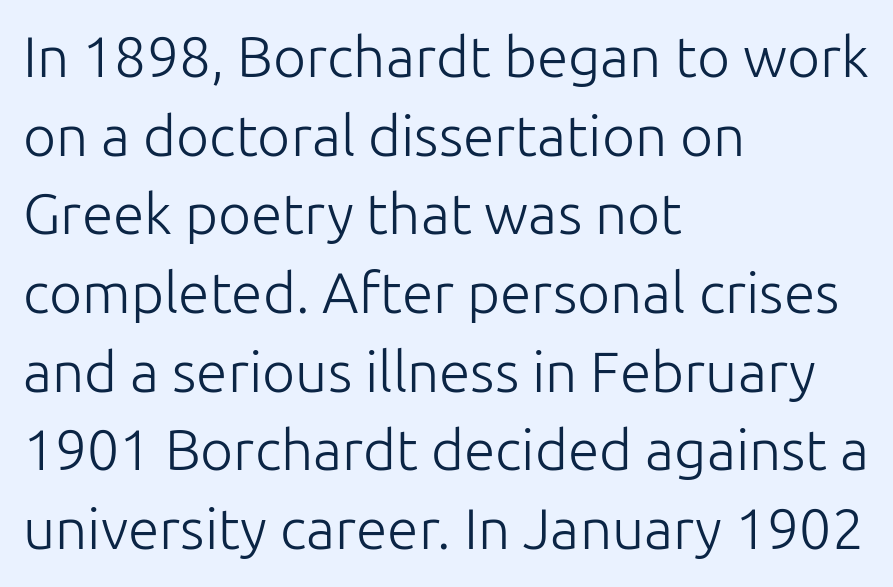
Q: Is the text bold? A: No.
Q: Is the text italic (slanted)? A: No, it is upright.
Q: Is the typeface a serif or a sans-serif typeface? A: Sans-serif.
Q: Is the text underlined? A: No.
Q: How is the paragraph aligned? A: Left-aligned.
Q: Is the spacing between letters normal or unusually wide? A: Normal.
Q: Is the spacing between lines tight, normal or loose? A: Normal.
Q: Width (condensed, normal, or wide)? A: Normal.
Q: Stroke contrast? A: Low.
Q: x-height? A: Medium.
Q: Monospaced? A: No.
